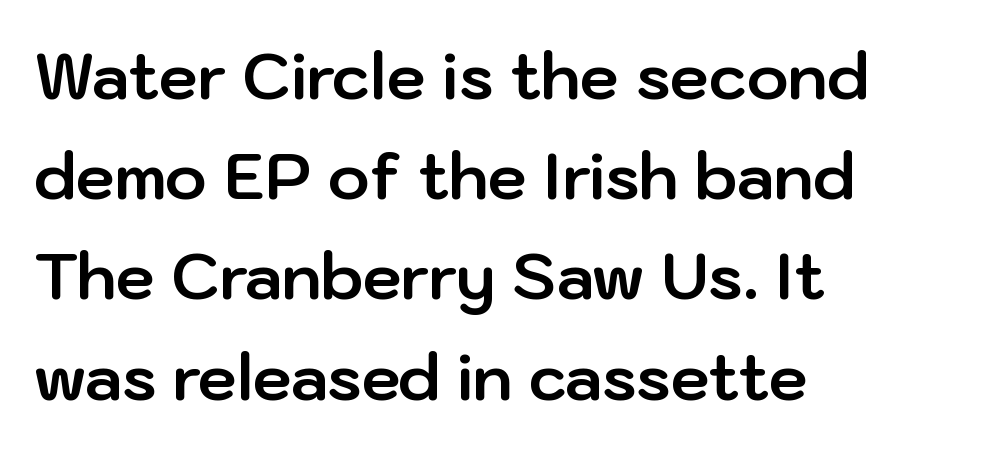
Q: Is the text bold? A: Yes.
Q: Is the text italic (slanted)? A: No, it is upright.
Q: Is the typeface a serif or a sans-serif typeface? A: Sans-serif.
Q: Is the text underlined? A: No.
Q: How is the paragraph aligned? A: Left-aligned.
Q: Is the spacing between letters normal or unusually wide? A: Normal.
Q: Is the spacing between lines tight, normal or loose? A: Normal.
Q: Width (condensed, normal, or wide)? A: Normal.
Q: Stroke contrast? A: Low.
Q: x-height? A: Medium.
Q: Monospaced? A: No.
